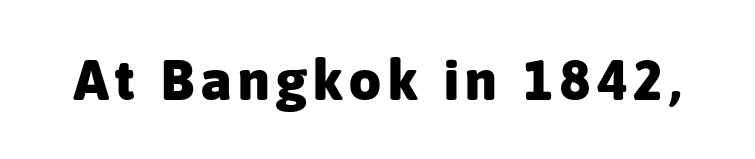
The image shows 56 px heavy sans-serif type, upright; set not underlined; low stroke contrast and a medium x-height.
